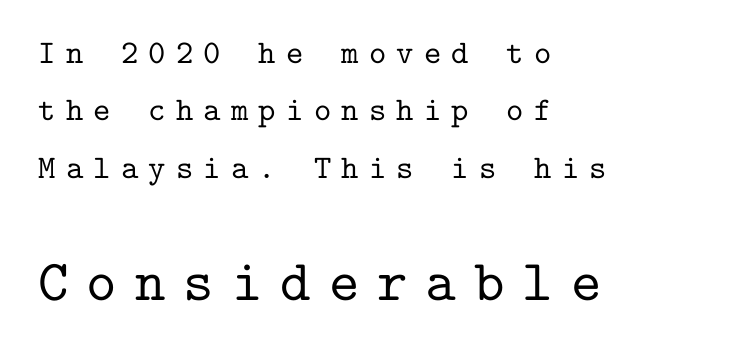
The image shows 58 px serif type, upright, monospaced; set left-aligned, line spacing 1.74x, unusually wide letter spacing (+0.31 em), not underlined; the second (bottom) block is 1.76x larger; low stroke contrast and a medium x-height.
